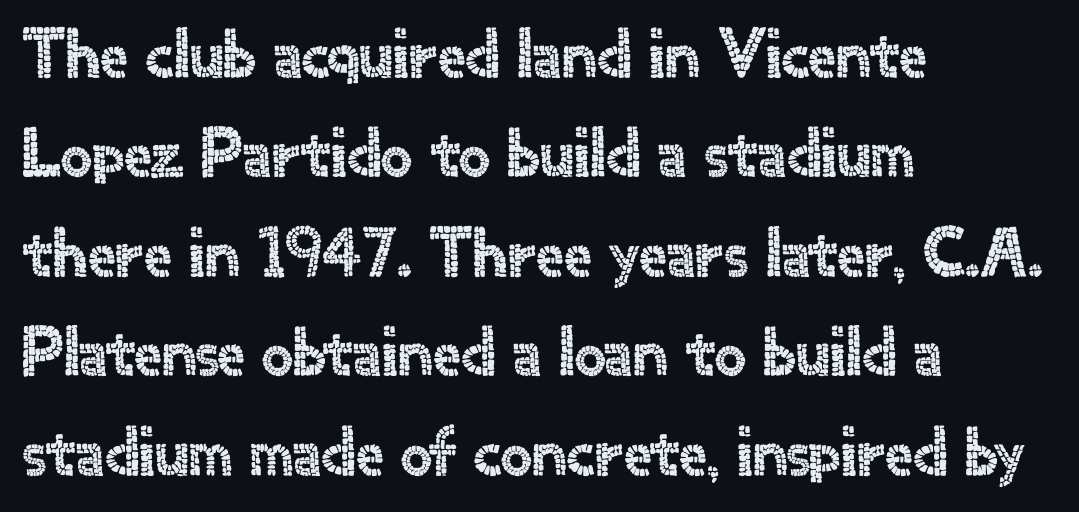
The type is set solid horizontally, with unmodified tracking. Glance below the letters and you will spot only blank space. The designer left line spacing at the default. A sans-serif font was chosen for this passage.
